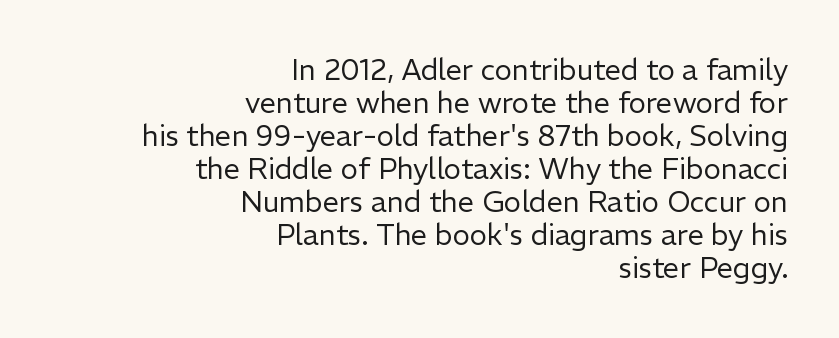
Reading down the block, your eye finds every line finishing at a fixed right position. Honestly, the letter spacing is just normal — you wouldn't notice it. Stems here are at most as thick as an everyday book face. You could not count columns in this text — the font is proportionally spaced.
